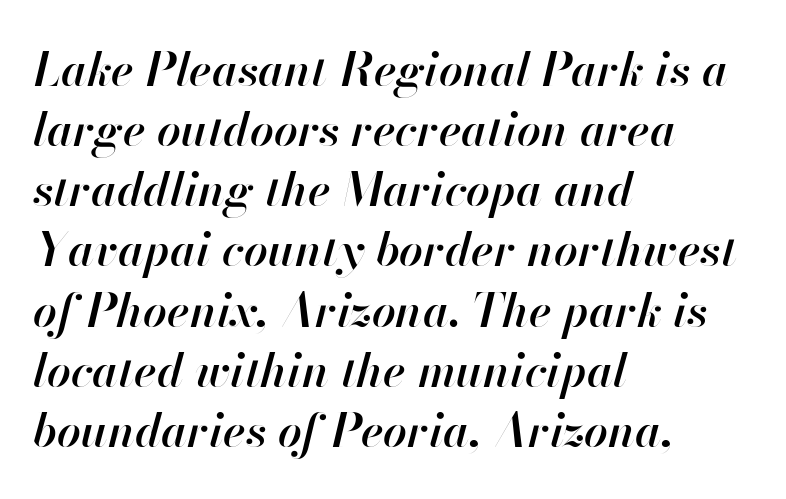
Descender tails drop into unmarked territory. Here the designer chose a conventional face with non-uniform glyph widths. The paragraph has a hard left edge and a soft right edge. Students, observe: this is what conventionally led text looks like. When letters slant like this, we call the style italic.
